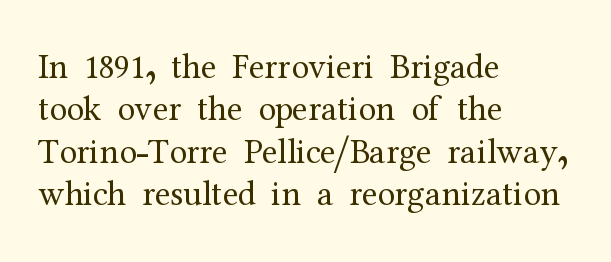
{"serif": "yes", "italic": "no", "bold": "no", "weight": "regular", "width": "normal", "stroke_contrast": "medium", "x_height": "medium", "monospaced": "no", "underline": "no", "align": "left", "line_spacing_ratio": 1.21, "letter_spacing": "normal", "letter_spacing_em": 0.0, "glyph_px": 35}
